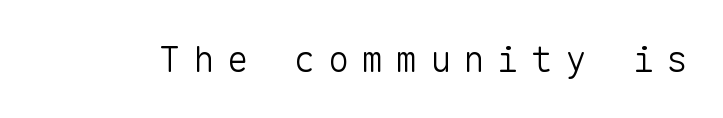
Q: Is the text bold? A: No.
Q: Is the text italic (slanted)? A: No, it is upright.
Q: Is the typeface a serif or a sans-serif typeface? A: Sans-serif.
Q: Is the text underlined? A: No.
Q: Is the spacing between letters normal or unusually wide? A: Unusually wide.
Q: Width (condensed, normal, or wide)? A: Normal.
Q: Stroke contrast? A: Low.
Q: x-height? A: Medium.
Q: Monospaced? A: Yes.
